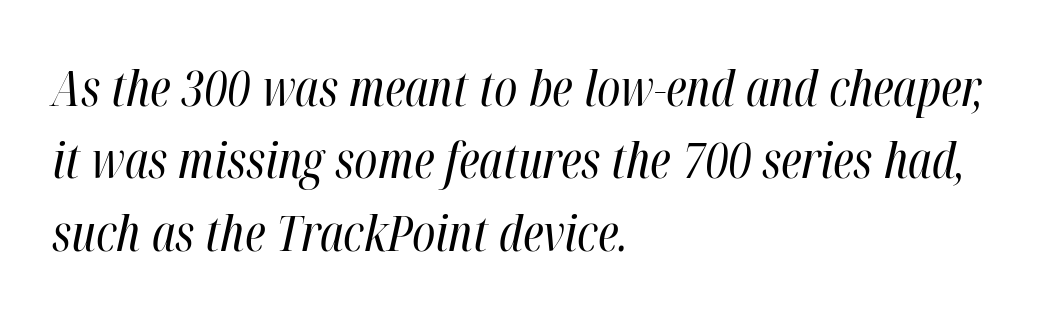
Q: Is the text bold? A: No.
Q: Is the text italic (slanted)? A: Yes, it leans right by about 12 degrees.
Q: Is the text underlined? A: No.
Q: How is the paragraph aligned? A: Left-aligned.
Q: Is the spacing between letters normal or unusually wide? A: Normal.
Q: Is the spacing between lines tight, normal or loose? A: Normal.
Q: Width (condensed, normal, or wide)? A: Condensed.
Q: Stroke contrast? A: High.
Q: x-height? A: Medium.
Q: Monospaced? A: No.
